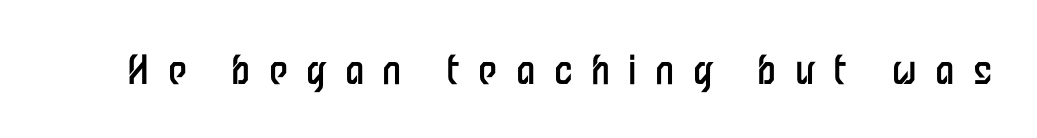
Q: Is the text bold? A: No.
Q: Is the text italic (slanted)? A: No, it is upright.
Q: Is the typeface a serif or a sans-serif typeface? A: Sans-serif.
Q: Is the text underlined? A: No.
Q: Is the spacing between letters normal or unusually wide? A: Unusually wide.
Q: Width (condensed, normal, or wide)? A: Condensed.
Q: Stroke contrast? A: Low.
Q: x-height? A: Medium.
Q: Monospaced? A: No.
